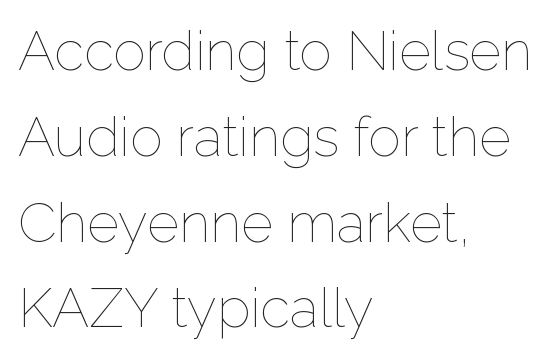
{"italic": "no", "bold": "no", "weight": "thin", "width": "normal", "stroke_contrast": "low", "x_height": "medium", "monospaced": "no", "underline": "no", "align": "left", "line_spacing": "normal", "line_spacing_ratio": 1.56, "letter_spacing": "normal", "letter_spacing_em": 0.0, "glyph_px": 55}
